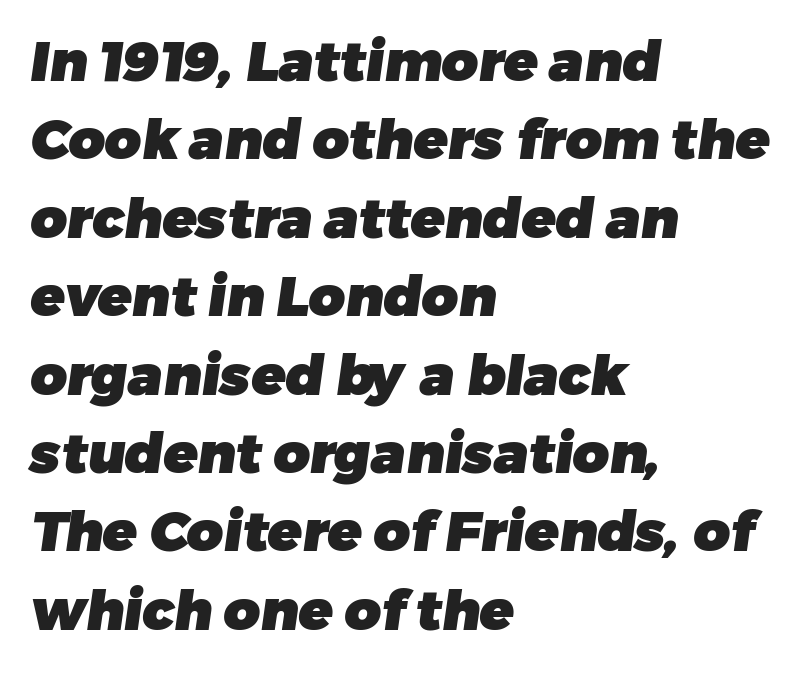
Q: Is the text bold? A: Yes.
Q: Is the typeface a serif or a sans-serif typeface? A: Sans-serif.
Q: Is the text underlined? A: No.
Q: How is the paragraph aligned? A: Left-aligned.
Q: Is the spacing between letters normal or unusually wide? A: Normal.
Q: Is the spacing between lines tight, normal or loose? A: Normal.
Q: Width (condensed, normal, or wide)? A: Normal.
Q: Stroke contrast? A: Low.
Q: x-height? A: Medium.
Q: Monospaced? A: No.
